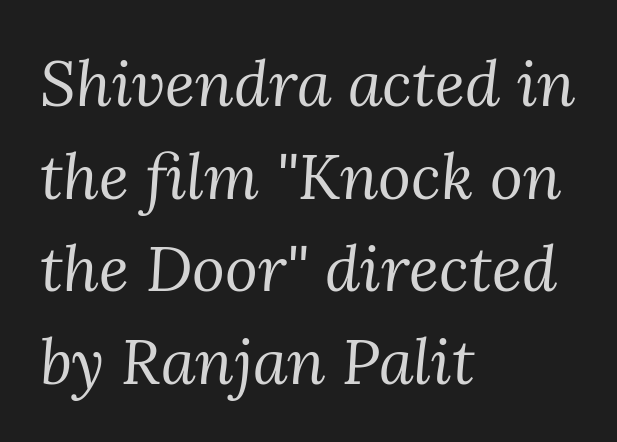
{"serif": "yes", "italic": "yes", "lean": "right", "slant_degrees": 3, "bold": "no", "weight": "regular", "width": "normal", "stroke_contrast": "medium", "x_height": "medium", "monospaced": "no", "underline": "no", "align": "left", "line_spacing": "normal", "line_spacing_ratio": 1.47, "letter_spacing": "normal", "letter_spacing_em": 0.0, "glyph_px": 63}
